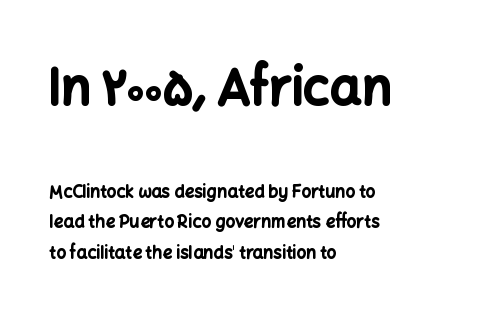
Q: Is the text bold? A: Yes.
Q: Is the text italic (slanted)? A: No, it is upright.
Q: Is the typeface a serif or a sans-serif typeface? A: Sans-serif.
Q: Is the text underlined? A: No.
Q: How is the paragraph aligned? A: Left-aligned.
Q: Is the spacing between letters normal or unusually wide? A: Normal.
Q: Which block of text is set in a larger size, the first (top) or the second (bottom)? A: The first (top) one.
Q: Width (condensed, normal, or wide)? A: Normal.
Q: Stroke contrast? A: Low.
Q: x-height? A: Medium.
Q: Monospaced? A: No.
